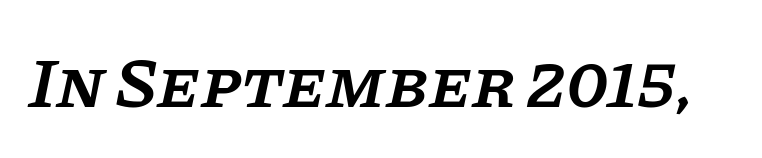
The letterforms sit shoulder to shoulder at normal distance. Caption: semibold face, moderately heavy strokes. A bare baseline throughout the passage. You could not count columns in this text — the font is proportionally spaced. Rendered with sloped, italic letterforms.
